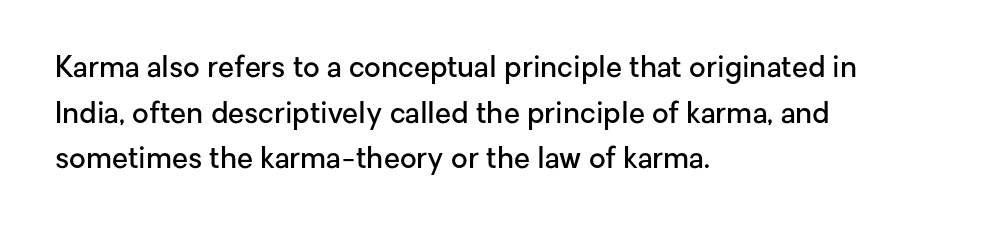
Q: Is the text bold? A: Semi-bold.
Q: Is the text italic (slanted)? A: No, it is upright.
Q: Is the typeface a serif or a sans-serif typeface? A: Sans-serif.
Q: Is the text underlined? A: No.
Q: How is the paragraph aligned? A: Left-aligned.
Q: Is the spacing between letters normal or unusually wide? A: Normal.
Q: Is the spacing between lines tight, normal or loose? A: Normal.
Q: Width (condensed, normal, or wide)? A: Normal.
Q: Stroke contrast? A: Low.
Q: x-height? A: Medium.
Q: Monospaced? A: No.
